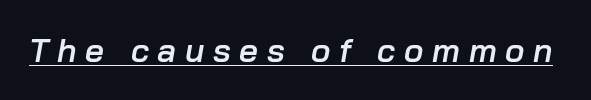
The font's italic variant was chosen for this text. Is the type bold? Partly — it's a semibold, heavier than regular but not fully bold. Glance below the letters and you will spot a drawn line. A typesetter would call this proportional, since set widths differ per character. Spacing between characters has been opened up far beyond the box default.
